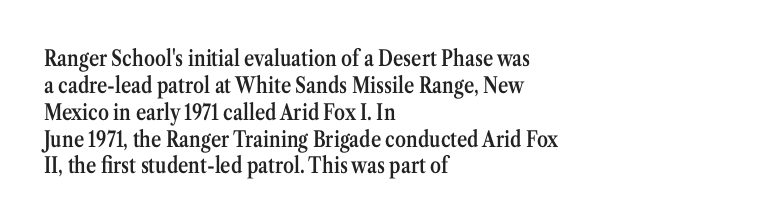
Q: Is the text bold? A: Semi-bold.
Q: Is the text italic (slanted)? A: No, it is upright.
Q: Is the text underlined? A: No.
Q: How is the paragraph aligned? A: Left-aligned.
Q: Is the spacing between letters normal or unusually wide? A: Normal.
